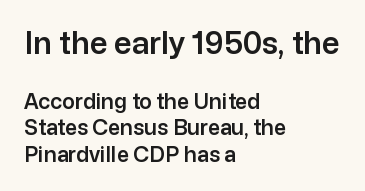
{"serif": "no", "italic": "no", "width": "normal", "stroke_contrast": "low", "x_height": "medium", "monospaced": "no", "underline": "no", "align": "left", "line_spacing": "normal", "line_spacing_ratio": 1.26, "letter_spacing": "normal", "letter_spacing_em": 0.0, "larger_block": "first", "size_ratio": 1.48, "glyph_px": 31}
